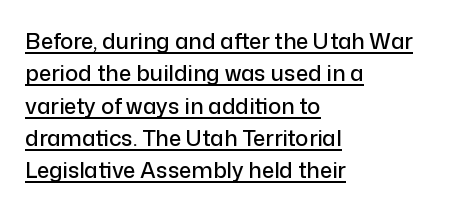
{"italic": "no", "underline": "yes", "align": "left", "line_spacing": "normal", "line_spacing_ratio": 1.47, "letter_spacing": "normal", "letter_spacing_em": 0.0, "glyph_px": 22}
